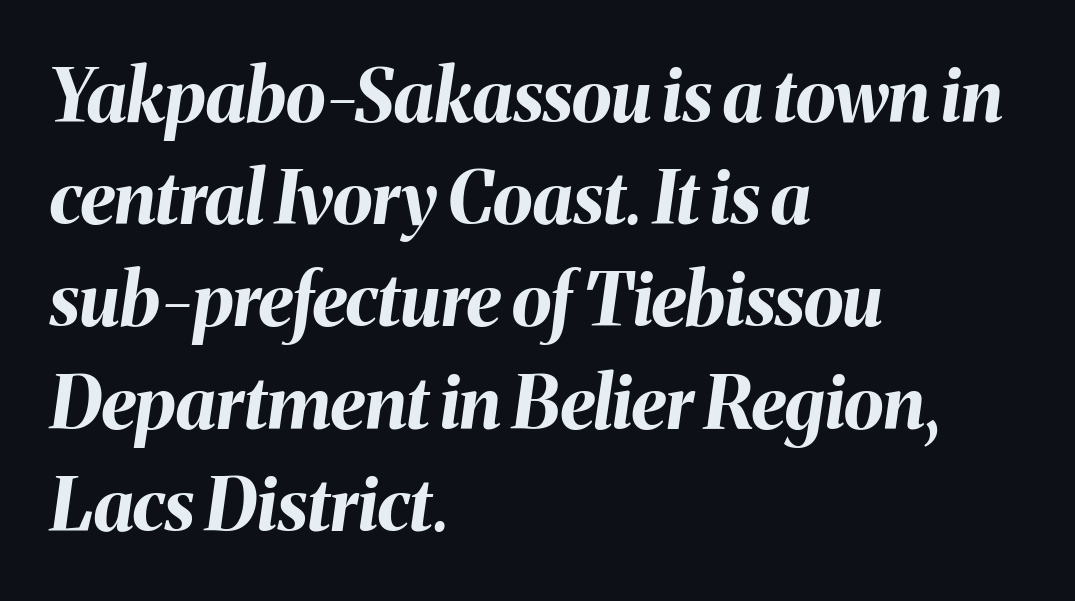
Q: Is the text bold? A: Yes.
Q: Is the text italic (slanted)? A: Yes, it leans right by about 8 degrees.
Q: Is the text underlined? A: No.
Q: How is the paragraph aligned? A: Left-aligned.
Q: Is the spacing between letters normal or unusually wide? A: Normal.
Q: Is the spacing between lines tight, normal or loose? A: Normal.
Q: Width (condensed, normal, or wide)? A: Normal.
Q: Stroke contrast? A: Medium.
Q: x-height? A: Medium.
Q: Monospaced? A: No.
